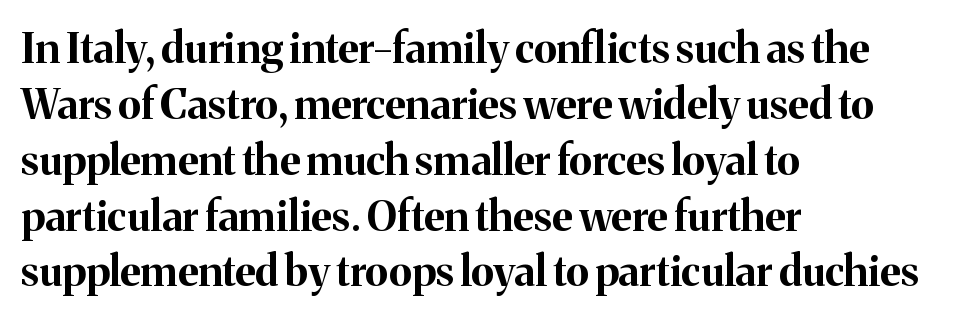
Q: Is the text bold? A: Yes.
Q: Is the text italic (slanted)? A: No, it is upright.
Q: Is the typeface a serif or a sans-serif typeface? A: Serif.
Q: Is the text underlined? A: No.
Q: How is the paragraph aligned? A: Left-aligned.
Q: Is the spacing between letters normal or unusually wide? A: Normal.
Q: Is the spacing between lines tight, normal or loose? A: Normal.
Q: Width (condensed, normal, or wide)? A: Normal.
Q: Stroke contrast? A: Medium.
Q: x-height? A: Medium.
Q: Monospaced? A: No.
